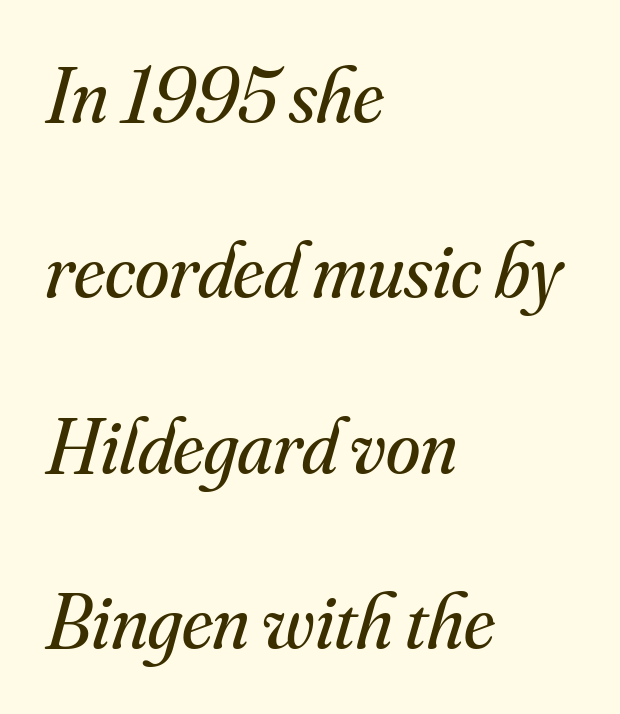
The image shows 78 px regular-weight serif type, italic (leaning right); set left-aligned, loose line spacing (2.25x), normal letter spacing, not underlined; medium stroke contrast and a small x-height.
